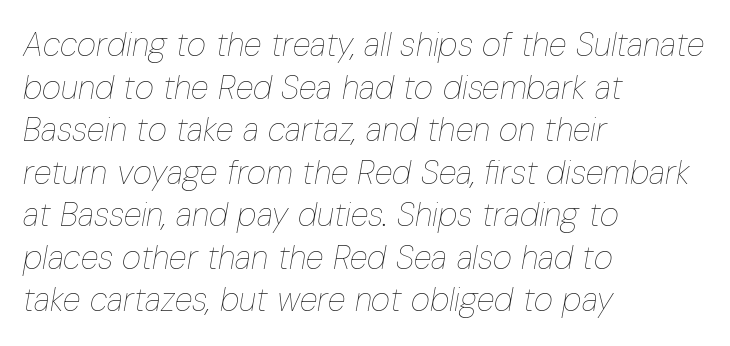
Q: Is the text bold? A: No.
Q: Is the text italic (slanted)? A: Yes, it leans right by about 10 degrees.
Q: Is the text underlined? A: No.
Q: How is the paragraph aligned? A: Left-aligned.
Q: Is the spacing between letters normal or unusually wide? A: Normal.
Q: Is the spacing between lines tight, normal or loose? A: Normal.
Q: Width (condensed, normal, or wide)? A: Condensed.
Q: Stroke contrast? A: Low.
Q: x-height? A: Medium.
Q: Monospaced? A: No.
